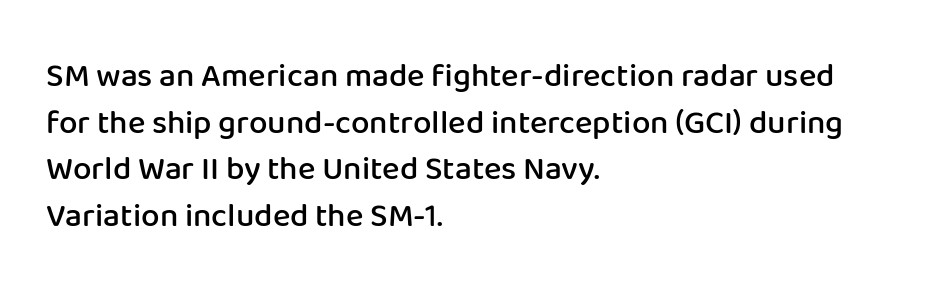
The image shows 33 px semibold sans-serif type, upright; set left-aligned, normal line spacing (1.41x), normal letter spacing, not underlined; low stroke contrast and a medium x-height.
